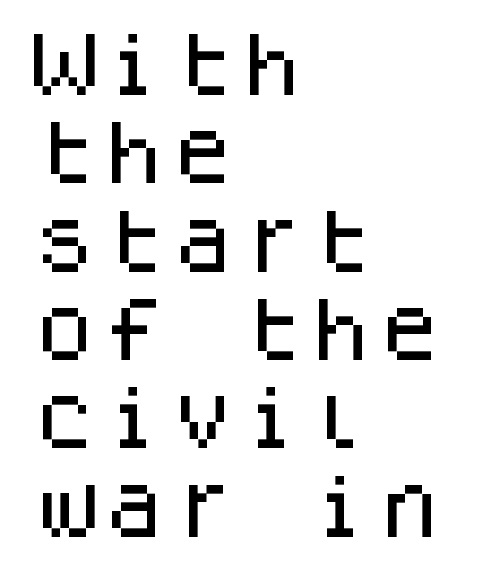
{"serif": "no", "italic": "no", "width": "normal", "stroke_contrast": "low", "x_height": "large", "monospaced": "yes", "underline": "no", "align": "left", "line_spacing": "normal", "line_spacing_ratio": 1.28, "letter_spacing": "normal", "letter_spacing_em": 0.0, "glyph_px": 69}
